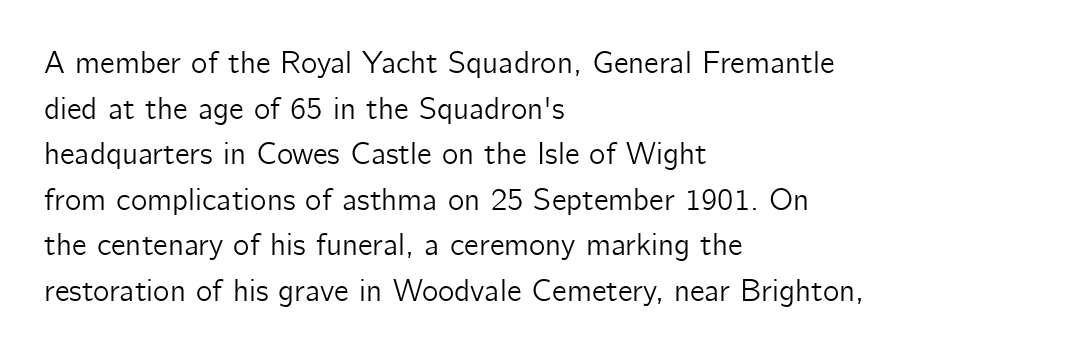
{"serif": "no", "italic": "no", "width": "normal", "stroke_contrast": "low", "x_height": "medium", "monospaced": "no", "underline": "no", "align": "left", "line_spacing": "normal", "line_spacing_ratio": 1.47, "letter_spacing": "normal", "letter_spacing_em": 0.0, "glyph_px": 31}
